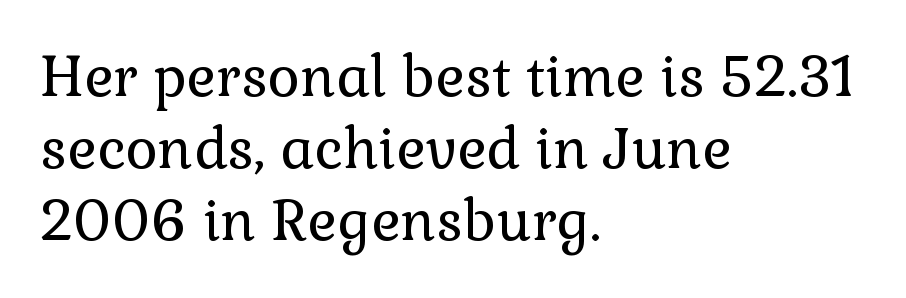
{"serif": "yes", "italic": "no", "bold": "no", "weight": "regular", "width": "normal", "x_height": "medium", "monospaced": "no", "underline": "no", "align": "left", "line_spacing": "normal", "line_spacing_ratio": 1.29, "letter_spacing": "normal", "letter_spacing_em": 0.0, "glyph_px": 56}
